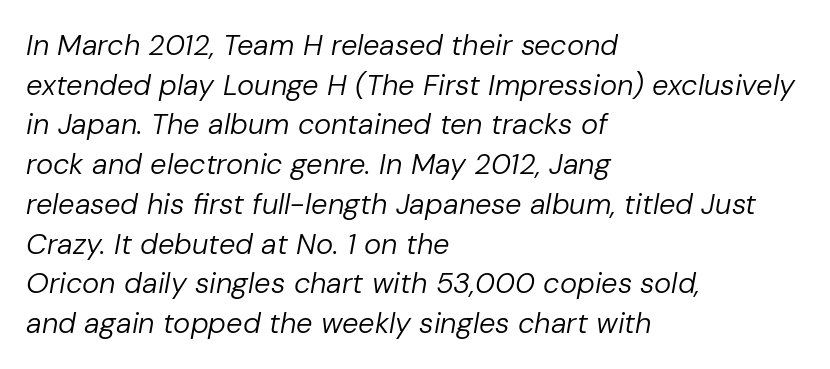
The image shows 29 px regular-weight type, italic (leaning right); set left-aligned, normal line spacing (1.37x), normal letter spacing, not underlined; low stroke contrast and a medium x-height.
